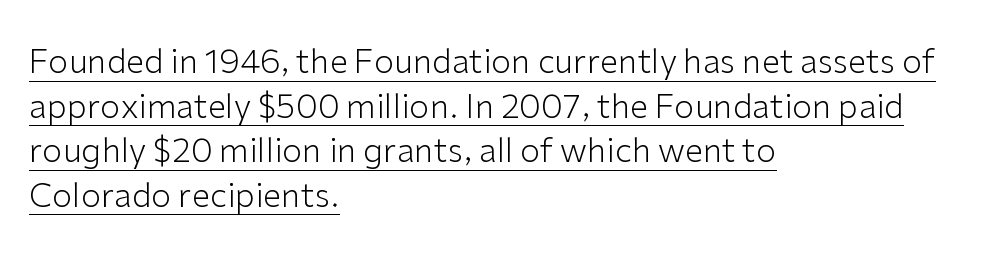
The image shows 33 px light sans-serif type, upright; set left-aligned, normal line spacing (1.35x), normal letter spacing, underlined; low stroke contrast and a medium x-height.
